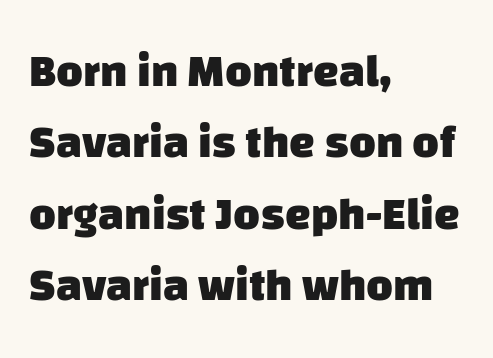
The image shows 46 px heavy sans-serif type; set left-aligned, normal line spacing (1.55x), normal letter spacing, not underlined; low stroke contrast and a large x-height.
